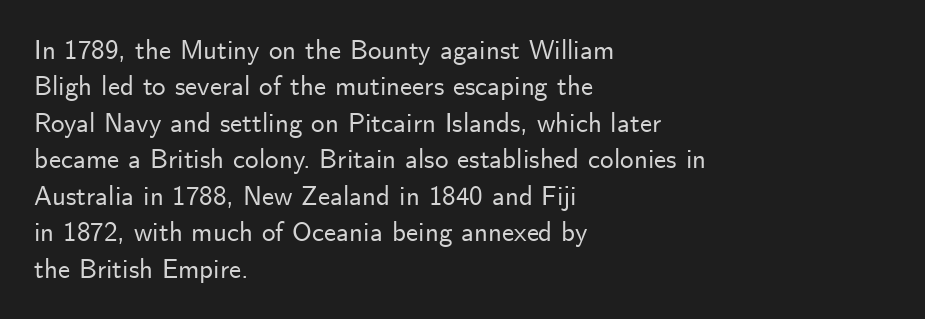
The image shows 27 px text type, upright; set left-aligned, normal line spacing (1.35x), normal letter spacing, not underlined.
